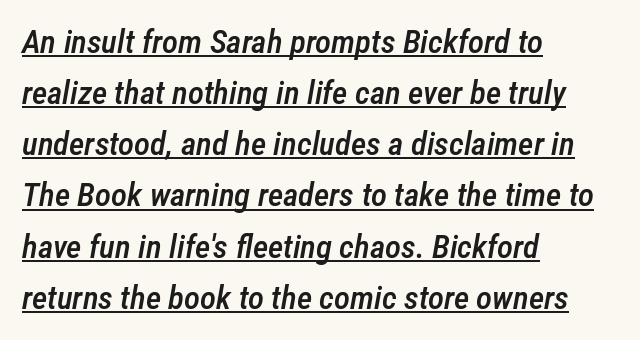
Whoever set this chose a conventional vertical rhythm. Underline: present. Short note: letters normally spaced. Is the type bold? Partly — it's a semibold, heavier than regular but not fully bold.
